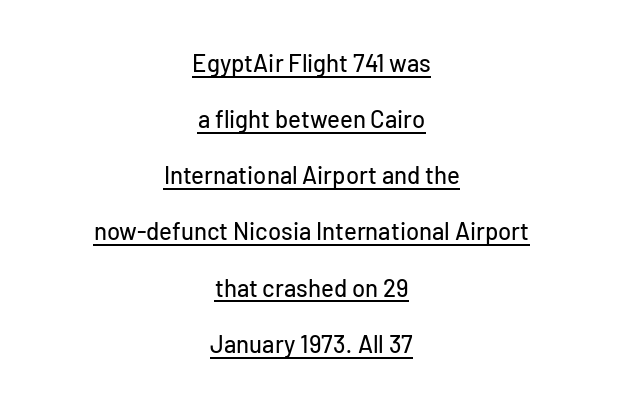
Q: Is the text italic (slanted)? A: No, it is upright.
Q: Is the text underlined? A: Yes.
Q: How is the paragraph aligned? A: Centered.
Q: Is the spacing between letters normal or unusually wide? A: Normal.
Q: Is the spacing between lines tight, normal or loose? A: Loose.
